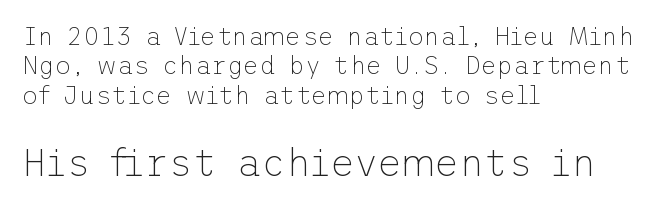
Q: Is the text bold? A: No.
Q: Is the text italic (slanted)? A: No, it is upright.
Q: Is the typeface a serif or a sans-serif typeface? A: Sans-serif.
Q: Is the text underlined? A: No.
Q: How is the paragraph aligned? A: Left-aligned.
Q: Is the spacing between letters normal or unusually wide? A: Normal.
Q: Which block of text is set in a larger size, the first (top) or the second (bottom)? A: The second (bottom) one.
Q: Width (condensed, normal, or wide)? A: Normal.
Q: Stroke contrast? A: Low.
Q: x-height? A: Medium.
